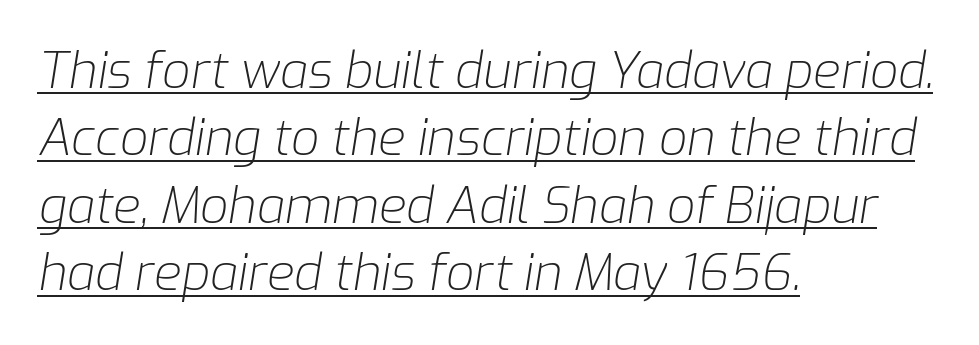
The image shows 50 px light type, italic (leaning right); set left-aligned, normal line spacing (1.35x), normal letter spacing, underlined; low stroke contrast and a medium x-height.
